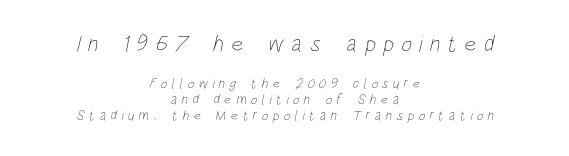
Q: Is the text bold? A: No.
Q: Is the text underlined? A: No.
Q: How is the paragraph aligned? A: Centered.
Q: Is the spacing between letters normal or unusually wide? A: Unusually wide.
Q: Is the spacing between lines tight, normal or loose? A: Tight.
Q: Which block of text is set in a larger size, the first (top) or the second (bottom)? A: The first (top) one.
